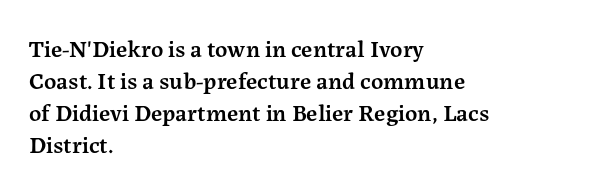
{"italic": "no", "bold": "semi", "underline": "no", "align": "left", "line_spacing": "normal", "line_spacing_ratio": 1.34, "letter_spacing": "normal", "letter_spacing_em": 0.0, "glyph_px": 24}
